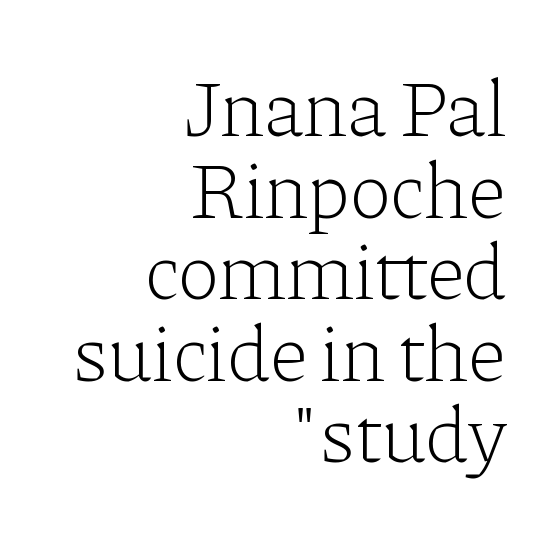
Letters have the restrained weight of plain body copy at most. A roman cut, with each character standing at attention. Does extra space separate the letters? No, they use regular spacing. Proportional: the letters do not fall into vertical columns. Underlining? Definitely not there.
